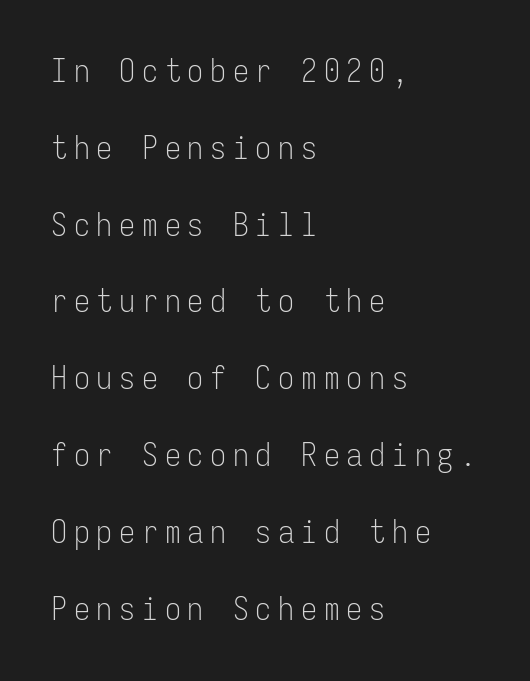
{"serif": "no", "italic": "no", "bold": "no", "weight": "light", "width": "condensed", "stroke_contrast": "low", "x_height": "medium", "monospaced": "yes", "underline": "no", "align": "left", "line_spacing": "loose", "line_spacing_ratio": 2.4, "letter_spacing": "wide", "letter_spacing_em": 0.21, "glyph_px": 32}
